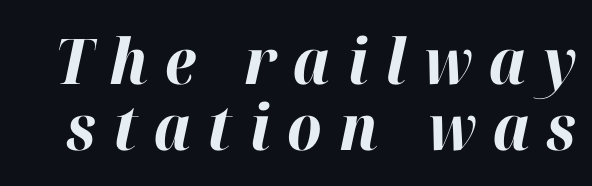
The image shows 63 px bold type, italic (leaning right); set tight line spacing (1.05x), unusually wide letter spacing (+0.27 em), not underlined; high stroke contrast and a medium x-height.
